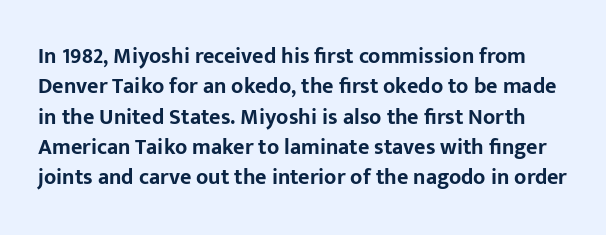
As a designer I'd log this as weight 700, bold. The passage shown stacks its lines at a standard gap. Only glyphs here, with clear space below each row. The specimen reads as upright at a glance.
